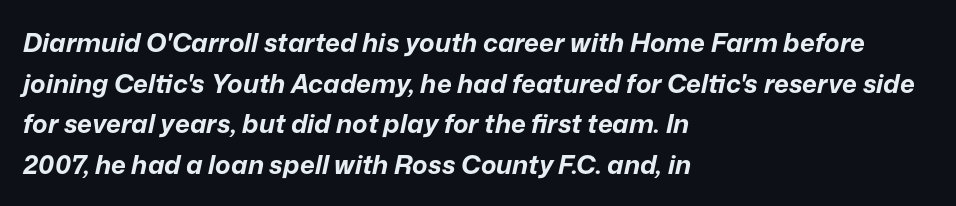
Would a proofreader flag this as italicized? Yes. These lines keep a tight, regular rhythm from letter to letter. Check the space under the baseline: it is left empty. In CSS terms this would be text-align: left.
